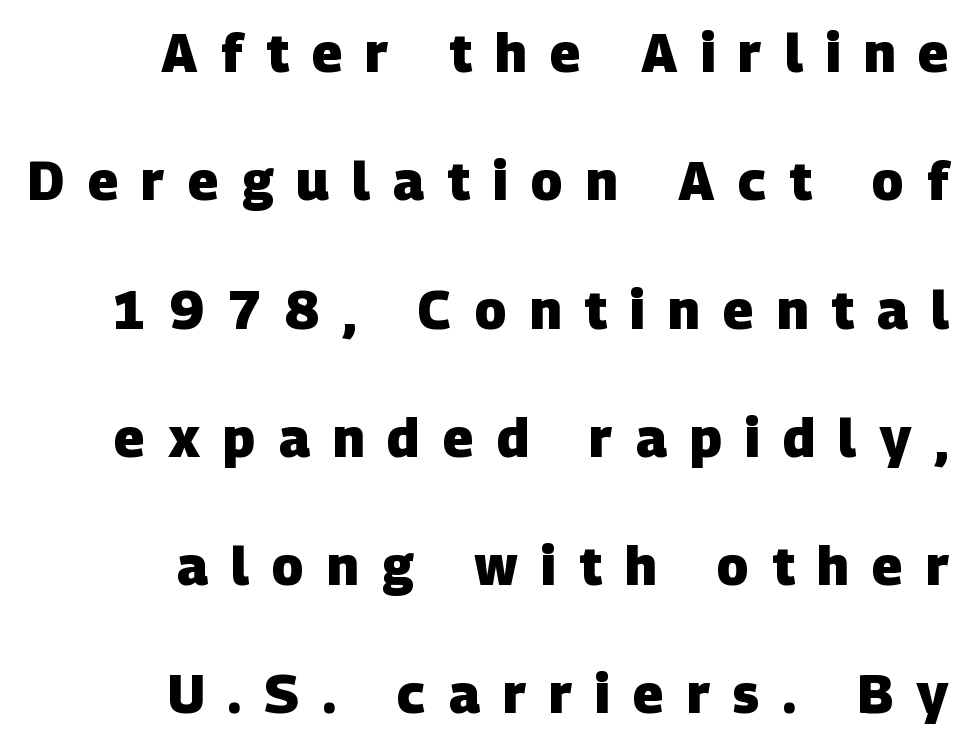
The image shows 53 px heavy sans-serif type; set right-aligned, loose line spacing (2.42x), unusually wide letter spacing (+0.44 em), not underlined; low stroke contrast and a large x-height.
